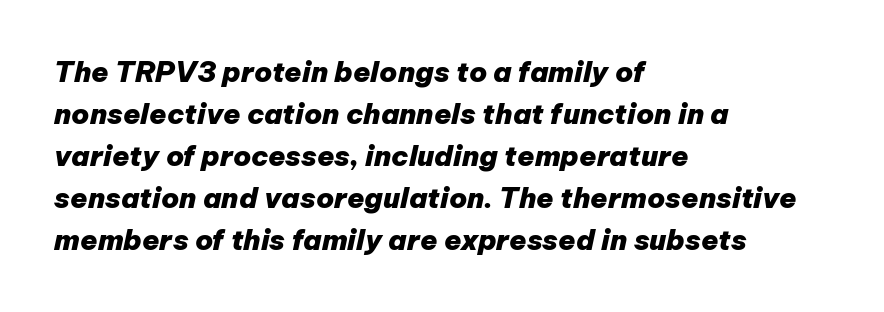
{"italic": "yes", "lean": "right", "slant_degrees": 12, "bold": "yes", "weight": "heavy", "width": "normal", "stroke_contrast": "low", "x_height": "medium", "monospaced": "no", "underline": "no", "align": "left", "line_spacing": "normal", "line_spacing_ratio": 1.5, "letter_spacing": "normal", "letter_spacing_em": 0.0, "glyph_px": 28}
